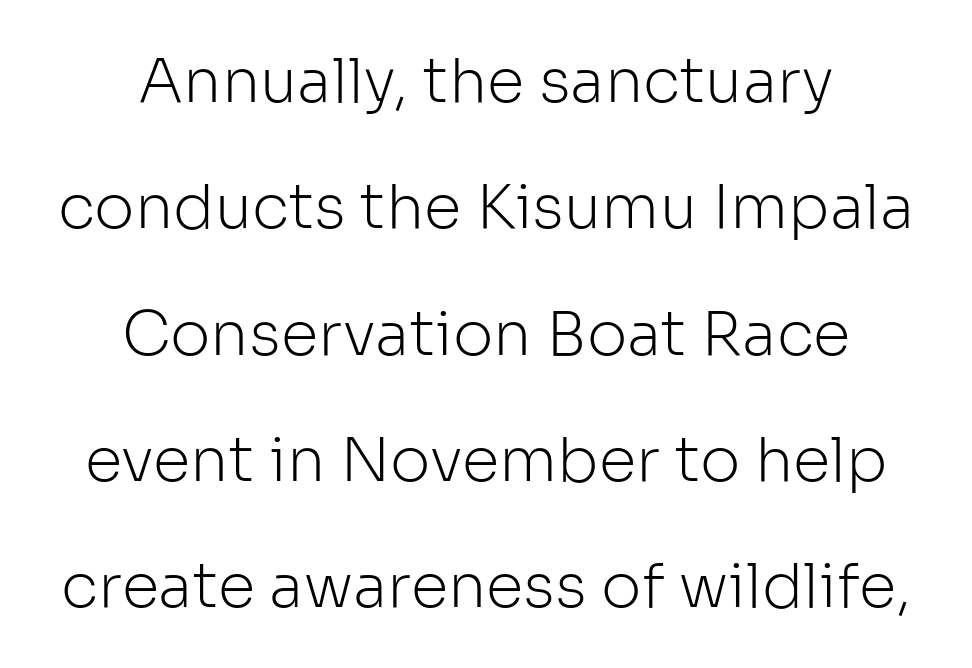
Q: Is the text bold? A: No.
Q: Is the text italic (slanted)? A: No, it is upright.
Q: Is the typeface a serif or a sans-serif typeface? A: Sans-serif.
Q: Is the text underlined? A: No.
Q: How is the paragraph aligned? A: Centered.
Q: Is the spacing between letters normal or unusually wide? A: Normal.
Q: Is the spacing between lines tight, normal or loose? A: Loose.
Q: Width (condensed, normal, or wide)? A: Normal.
Q: Stroke contrast? A: Low.
Q: x-height? A: Medium.
Q: Monospaced? A: No.
